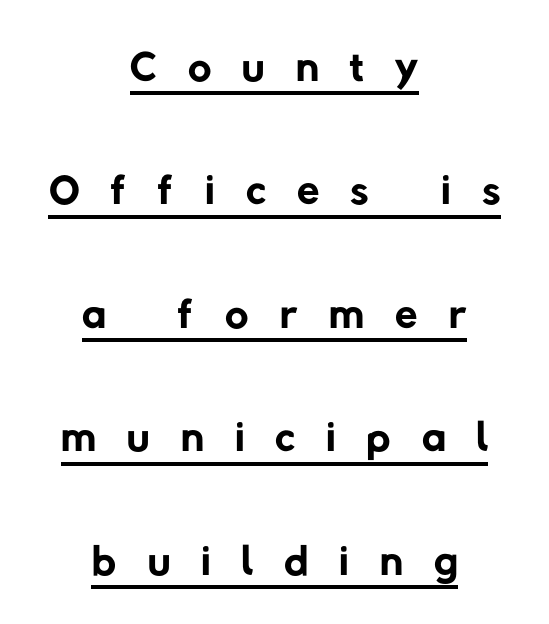
Unbolded letterforms with no extra heft. Font category for this specimen: sans-serif. Spacing between characters has been opened up far beyond the box default. You can see a thin bar hugging the bottom of the glyphs. Think of a printed novel: that variable character pitch is what you see here. Centered paragraph, ragged on both sides.
